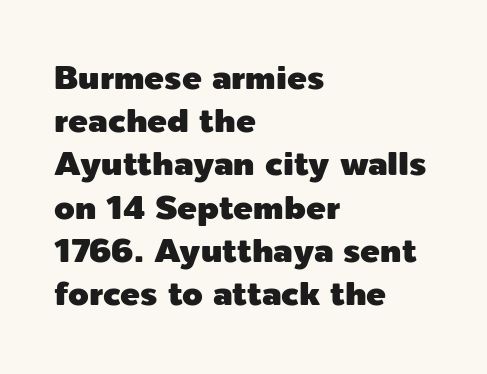
{"serif": "no", "italic": "no", "width": "normal", "x_height": "medium", "monospaced": "no", "underline": "no", "align": "left", "line_spacing": "normal", "line_spacing_ratio": 1.31, "letter_spacing": "normal", "letter_spacing_em": 0.0, "glyph_px": 33}
